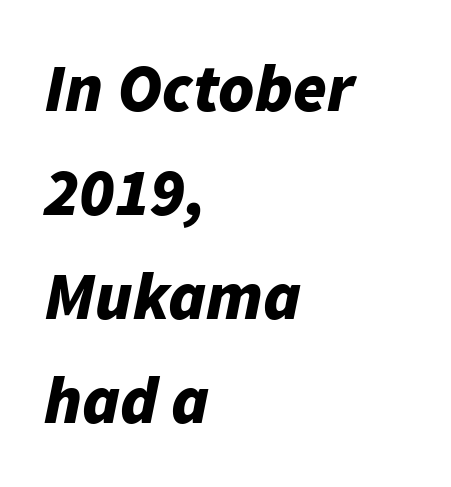
Style check: oblique. Casual observation: everything's shoved over to the left. Weight check: bold — yes, fully. The strip under each line holds only bare page.
